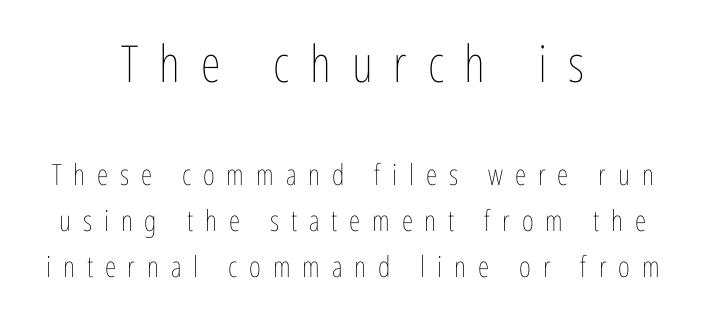
The image shows 51 px thin, condensed type, upright; set centered, normal line spacing (1.59x), unusually wide letter spacing (+0.41 em), not underlined; the first (top) block is 1.76x larger; low stroke contrast and a medium x-height.
